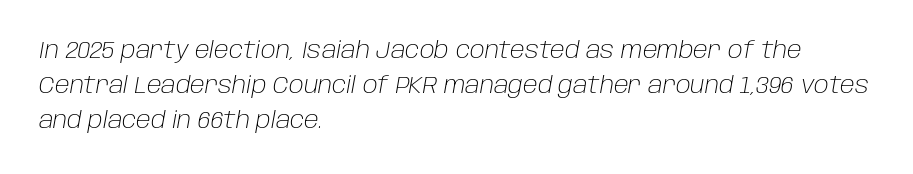
Counters stay open thanks to moderate or lighter strokes. This rendering uses left alignment, leaving the right contour irregular. Spacing between characters is what you'd get straight out of the box. Reading down the column, the eye jumps a familiar distance to each next line.
